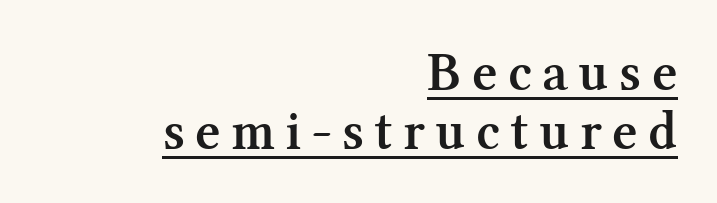
The image shows 55 px semibold serif type, upright; set right-aligned, tight line spacing (1.07x), underlined; medium stroke contrast and a medium x-height.
